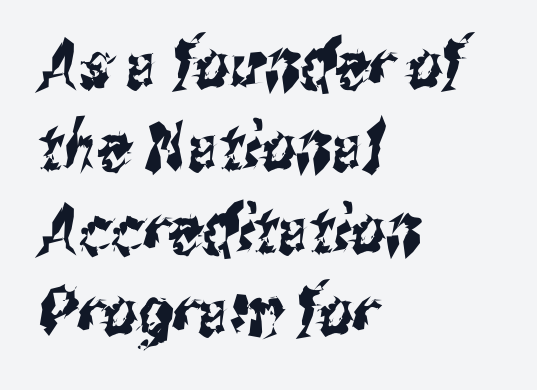
{"serif": "no", "width": "condensed", "stroke_contrast": "medium", "x_height": "medium", "monospaced": "no", "underline": "no", "align": "left", "line_spacing_ratio": 1.23, "letter_spacing": "normal", "letter_spacing_em": 0.0, "glyph_px": 67}
